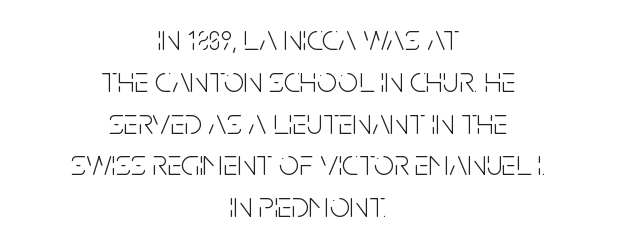
The font family rendered here belongs to the sans-serif group. Rendered with straight, roman letterforms. The font is comparable to plain body text, perhaps lighter. The letters advance in unequal steps, a hallmark of proportional type.
